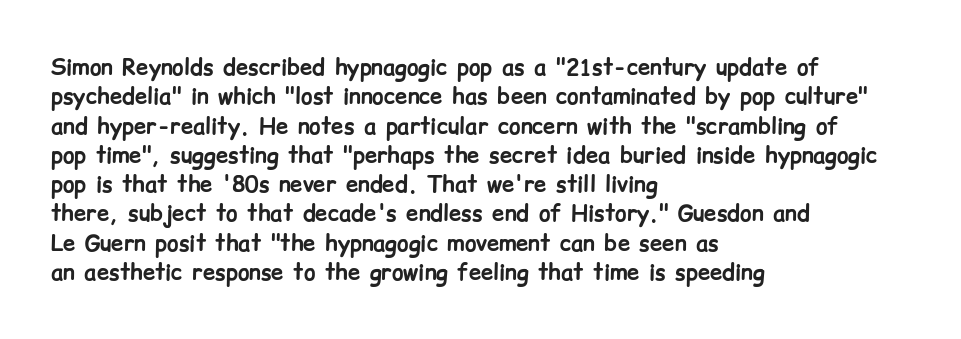
Q: Is the text bold? A: Yes.
Q: Is the text italic (slanted)? A: No, it is upright.
Q: Is the text underlined? A: No.
Q: How is the paragraph aligned? A: Left-aligned.
Q: Is the spacing between letters normal or unusually wide? A: Normal.
Q: Is the spacing between lines tight, normal or loose? A: Normal.
